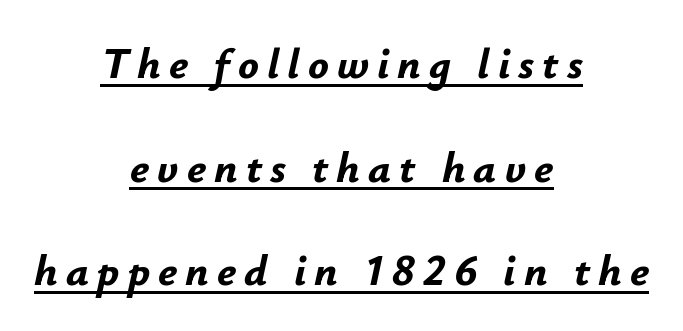
{"italic": "yes", "lean": "right", "slant_degrees": 12, "bold": "yes", "weight": "bold", "width": "normal", "stroke_contrast": "low", "x_height": "small", "monospaced": "no", "underline": "yes", "align": "center", "line_spacing": "loose", "line_spacing_ratio": 2.41, "glyph_px": 43}
